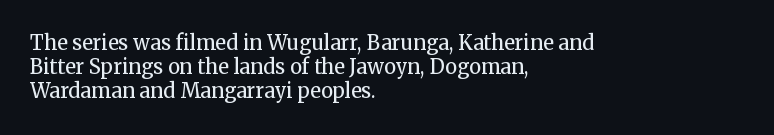
{"italic": "no", "bold": "no", "underline": "no", "align": "left", "line_spacing_ratio": 1.21, "letter_spacing": "normal", "letter_spacing_em": 0.0, "glyph_px": 20}
